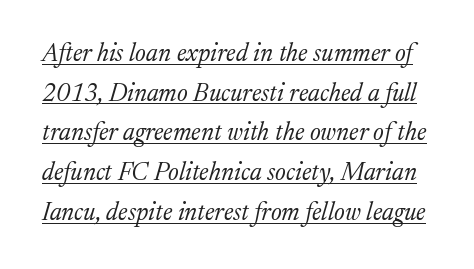
Glyph-to-glyph distance matches everyday printed text. Vertical spacing — default. The whole block is typeset with a tilt. This is underlined copy, the kind a proofreader might mark for attention. A light-to-regular cut is what we see here.
